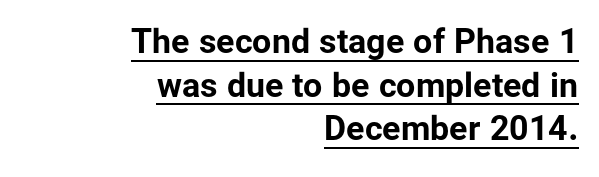
Q: Is the text bold? A: Yes.
Q: Is the text italic (slanted)? A: No, it is upright.
Q: Is the typeface a serif or a sans-serif typeface? A: Sans-serif.
Q: Is the text underlined? A: Yes.
Q: How is the paragraph aligned? A: Right-aligned.
Q: Is the spacing between letters normal or unusually wide? A: Normal.
Q: Is the spacing between lines tight, normal or loose? A: Normal.
Q: Width (condensed, normal, or wide)? A: Normal.
Q: Stroke contrast? A: Low.
Q: x-height? A: Medium.
Q: Monospaced? A: No.
